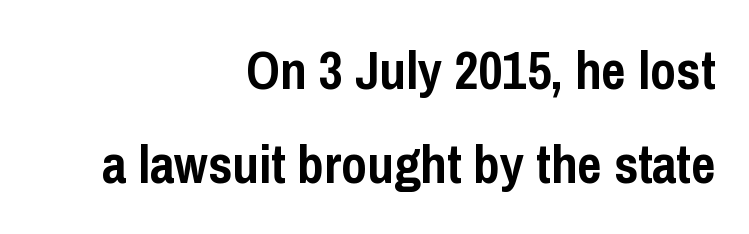
These lines carry a lot of weight — the face is fully bold. Alignment: flush right. A clean baseline with only descenders dipping below it. Do the characters align in a grid? No, the font is proportional. The rendering shows plain stroke endings on the letterforms — a sans-serif design.
